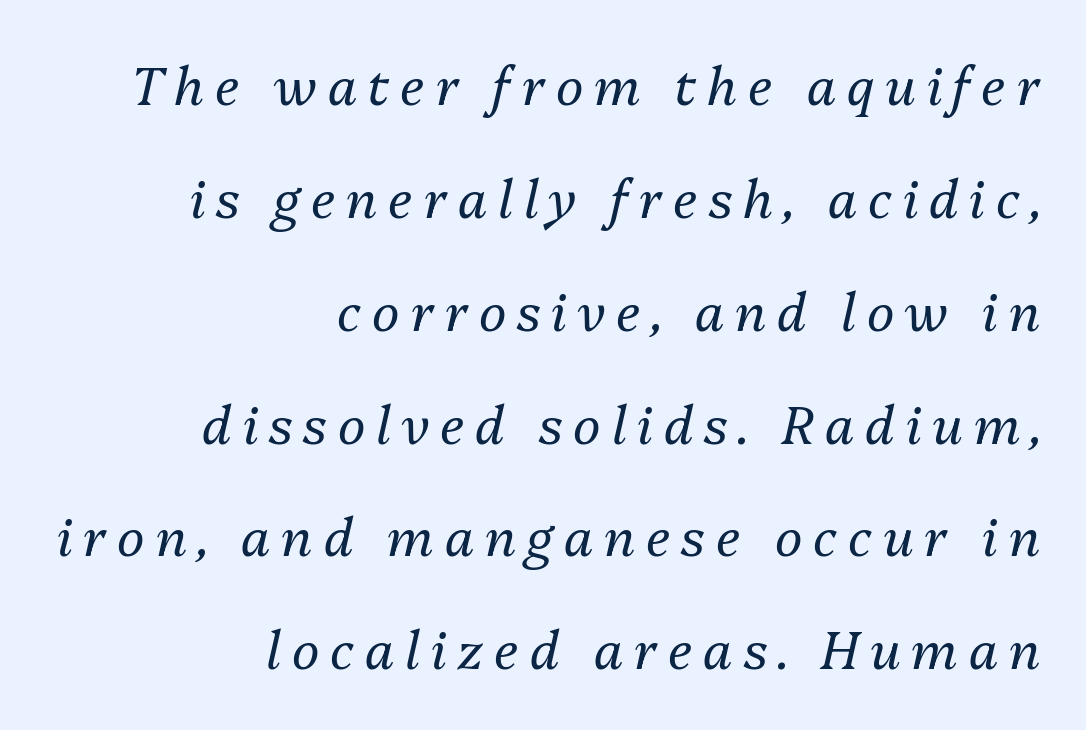
Inter-character spacing is expanded well beyond the font's built-in metrics. Summary of weight: not heavy and not bold. Beneath every word, the page is bare. Here the designer chose a conventional face with non-uniform glyph widths.
